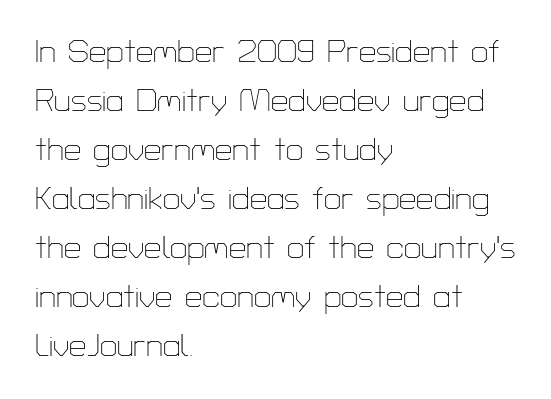
Q: Is the text bold? A: No.
Q: Is the text italic (slanted)? A: No, it is upright.
Q: Is the typeface a serif or a sans-serif typeface? A: Sans-serif.
Q: Is the text underlined? A: No.
Q: How is the paragraph aligned? A: Left-aligned.
Q: Is the spacing between letters normal or unusually wide? A: Normal.
Q: Is the spacing between lines tight, normal or loose? A: Normal.
Q: Width (condensed, normal, or wide)? A: Normal.
Q: Stroke contrast? A: Low.
Q: x-height? A: Medium.
Q: Monospaced? A: No.
